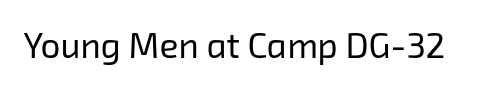
These lines are rendered in a variable-pitch font. The zone under the glyphs is completely vacant. Weight class: somewhere from thin through regular. The rendering shows plain stroke endings on the letterforms — a sans-serif design.
